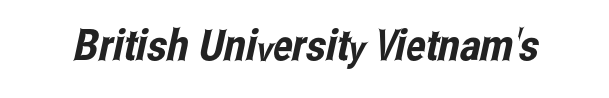
Q: Is the typeface a serif or a sans-serif typeface? A: Sans-serif.
Q: Is the text underlined? A: No.
Q: Is the spacing between letters normal or unusually wide? A: Normal.
Q: Width (condensed, normal, or wide)? A: Condensed.
Q: Stroke contrast? A: Low.
Q: x-height? A: Medium.
Q: Monospaced? A: No.
